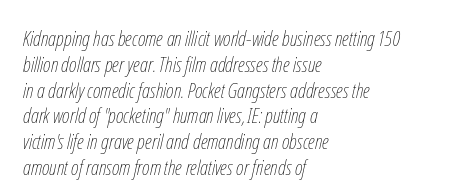
{"italic": "yes", "lean": "right", "slant_degrees": 12, "bold": "no", "underline": "no", "align": "left", "line_spacing_ratio": 1.23, "letter_spacing": "normal", "letter_spacing_em": 0.0, "glyph_px": 21}
